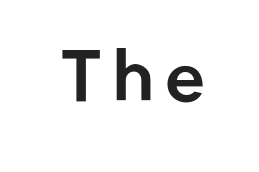
Observe the absence of serifs on each vertical stroke in this sample. No word sits above an underline. Spacing verdict: proportional, widths tailored to each character. No italicization has been applied; the sample stays upright.
